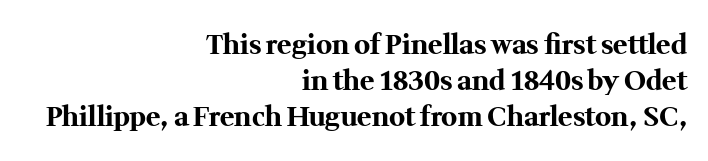
{"italic": "no", "bold": "yes", "underline": "no", "align": "right", "line_spacing": "normal", "line_spacing_ratio": 1.34, "letter_spacing": "normal", "letter_spacing_em": 0.0, "glyph_px": 27}
